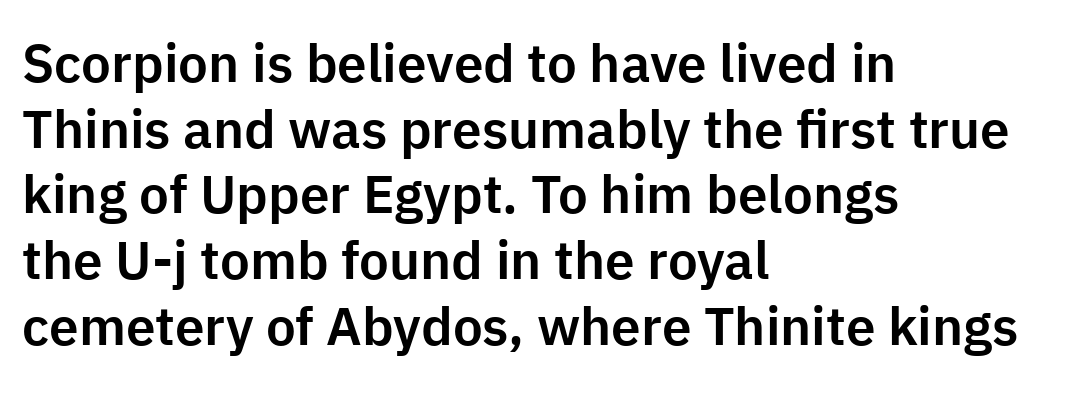
Q: Is the text italic (slanted)? A: No, it is upright.
Q: Is the typeface a serif or a sans-serif typeface? A: Sans-serif.
Q: Is the text underlined? A: No.
Q: How is the paragraph aligned? A: Left-aligned.
Q: Is the spacing between letters normal or unusually wide? A: Normal.
Q: Width (condensed, normal, or wide)? A: Normal.
Q: Stroke contrast? A: Low.
Q: x-height? A: Medium.
Q: Monospaced? A: No.
